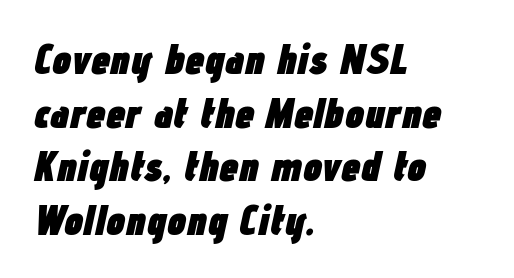
Q: Is the text bold? A: Yes.
Q: Is the text italic (slanted)? A: Yes, it leans right by about 12 degrees.
Q: Is the text underlined? A: No.
Q: How is the paragraph aligned? A: Left-aligned.
Q: Is the spacing between letters normal or unusually wide? A: Normal.
Q: Is the spacing between lines tight, normal or loose? A: Normal.
Q: Width (condensed, normal, or wide)? A: Condensed.
Q: Stroke contrast? A: Low.
Q: x-height? A: Medium.
Q: Monospaced? A: No.
